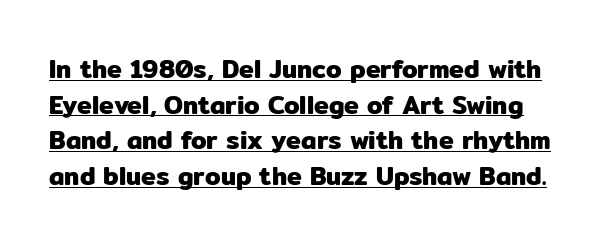
The image shows 25 px text type, upright; set normal line spacing (1.43x), normal letter spacing, underlined.
